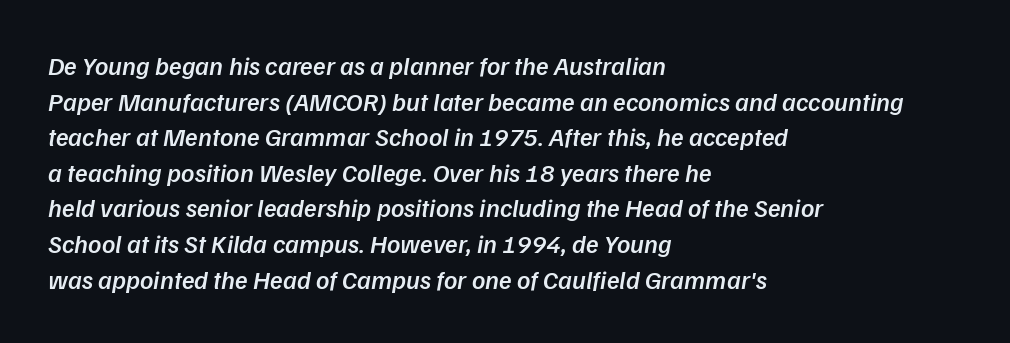
The image shows 26 px text type; set left-aligned, normal line spacing (1.37x), normal letter spacing, not underlined.
